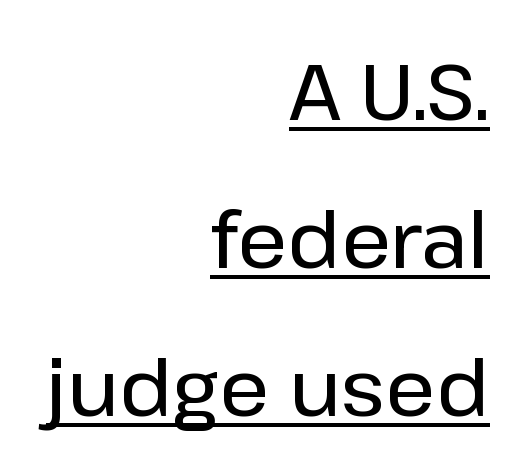
The image shows 78 px sans-serif type, upright; set right-aligned, loose line spacing (1.9x), normal letter spacing, underlined; low stroke contrast and a medium x-height.
